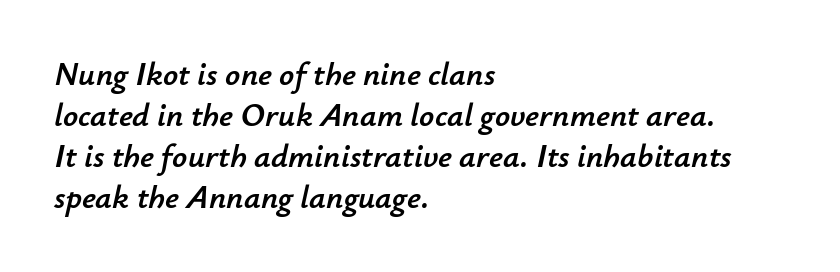
{"italic": "yes", "lean": "right", "slant_degrees": 12, "width": "normal", "stroke_contrast": "low", "x_height": "small", "monospaced": "no", "underline": "no", "align": "left", "line_spacing_ratio": 1.24, "letter_spacing": "normal", "letter_spacing_em": 0.0, "glyph_px": 33}
